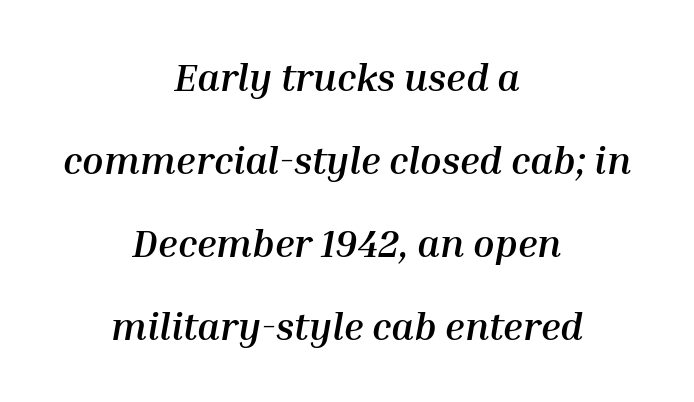
Q: Is the text bold? A: Yes.
Q: Is the text italic (slanted)? A: Yes, it leans right by about 10 degrees.
Q: Is the text underlined? A: No.
Q: How is the paragraph aligned? A: Centered.
Q: Is the spacing between letters normal or unusually wide? A: Normal.
Q: Is the spacing between lines tight, normal or loose? A: Loose.
Q: Width (condensed, normal, or wide)? A: Normal.
Q: Stroke contrast? A: Medium.
Q: x-height? A: Medium.
Q: Monospaced? A: No.
